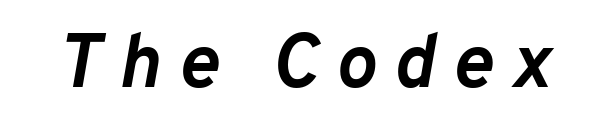
Q: Is the text bold? A: Yes.
Q: Is the text italic (slanted)? A: Yes, it leans right by about 10 degrees.
Q: Is the text underlined? A: No.
Q: Is the spacing between letters normal or unusually wide? A: Unusually wide.
Q: Width (condensed, normal, or wide)? A: Normal.
Q: Stroke contrast? A: Low.
Q: x-height? A: Medium.
Q: Monospaced? A: No.
